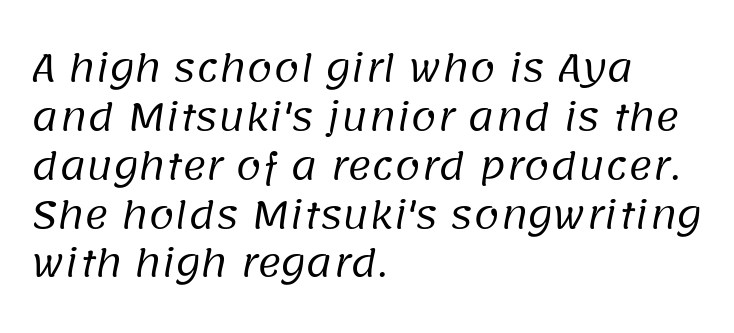
Descenders are the only things crossing below the line. Letter spacing: default. You can tell from the bare stems that sans-serif type was used. Stem width sits at or under what a default text font uses. The text block is weighted toward the left margin, trailing off unevenly rightward.
